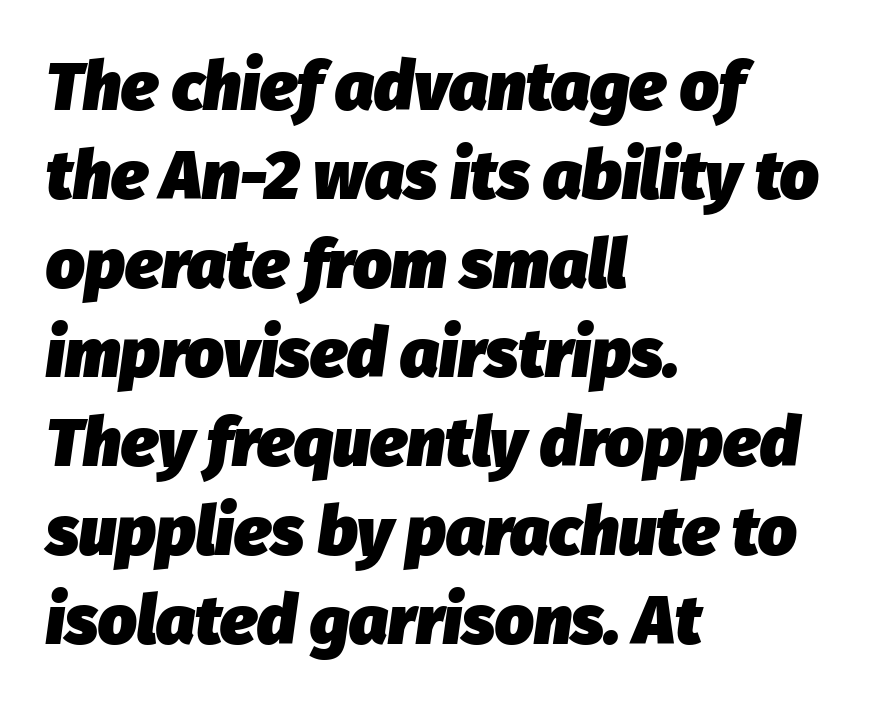
The image shows 68 px heavy type, italic (leaning right); set left-aligned, normal line spacing (1.31x), normal letter spacing, not underlined; low stroke contrast and a medium x-height.
